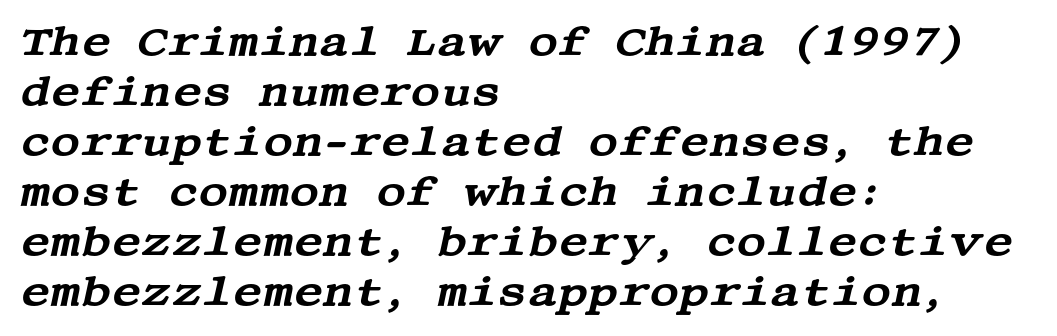
The image shows 41 px wide serif type, italic (leaning right); set left-aligned, line spacing 1.22x, normal letter spacing, not underlined; medium stroke contrast and a large x-height.
